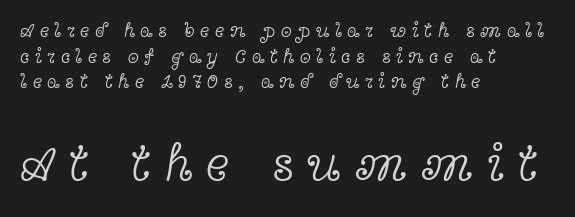
{"serif": "yes", "bold": "no", "weight": "light", "width": "wide", "x_height": "medium", "monospaced": "no", "underline": "no", "align": "left", "line_spacing": "normal", "line_spacing_ratio": 1.28, "letter_spacing": "wide", "letter_spacing_em": 0.27, "larger_block": "second", "size_ratio": 2.5, "glyph_px": 50}
